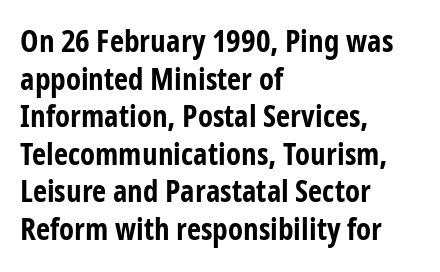
Q: Is the text bold? A: Yes.
Q: Is the text italic (slanted)? A: No, it is upright.
Q: Is the typeface a serif or a sans-serif typeface? A: Sans-serif.
Q: Is the text underlined? A: No.
Q: How is the paragraph aligned? A: Left-aligned.
Q: Is the spacing between letters normal or unusually wide? A: Normal.
Q: Width (condensed, normal, or wide)? A: Condensed.
Q: Stroke contrast? A: Low.
Q: x-height? A: Medium.
Q: Monospaced? A: No.
